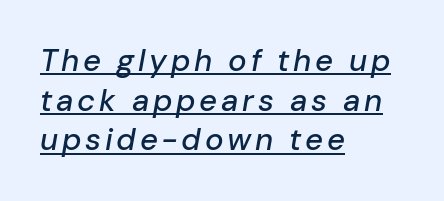
Q: Is the text italic (slanted)? A: Yes, it leans right by about 10 degrees.
Q: Is the text underlined? A: Yes.
Q: How is the paragraph aligned? A: Left-aligned.
Q: Is the spacing between lines tight, normal or loose? A: Normal.
Q: Width (condensed, normal, or wide)? A: Normal.
Q: Stroke contrast? A: Low.
Q: x-height? A: Medium.
Q: Monospaced? A: No.
